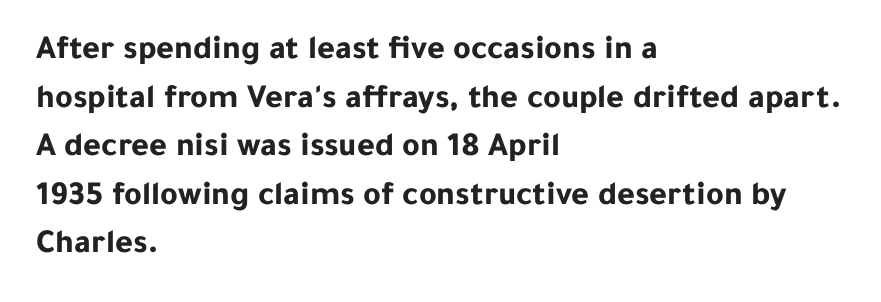
{"serif": "no", "italic": "no", "bold": "yes", "weight": "bold", "width": "normal", "stroke_contrast": "low", "x_height": "medium", "monospaced": "no", "underline": "no", "align": "left", "line_spacing": "normal", "line_spacing_ratio": 1.43, "letter_spacing": "normal", "letter_spacing_em": 0.0, "glyph_px": 34}
